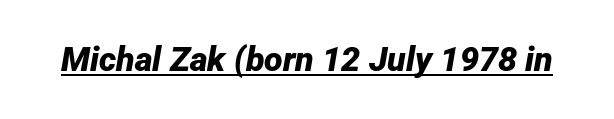
{"italic": "yes", "lean": "right", "slant_degrees": 12, "bold": "yes", "weight": "bold", "width": "normal", "stroke_contrast": "low", "x_height": "medium", "monospaced": "no", "underline": "yes", "letter_spacing": "normal", "letter_spacing_em": 0.0, "glyph_px": 34}
